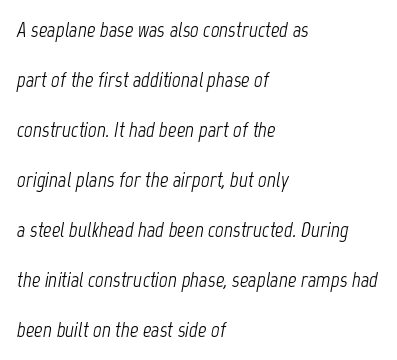
Q: Is the text bold? A: No.
Q: Is the text italic (slanted)? A: Yes, it leans right by about 12 degrees.
Q: Is the text underlined? A: No.
Q: How is the paragraph aligned? A: Left-aligned.
Q: Is the spacing between letters normal or unusually wide? A: Normal.
Q: Is the spacing between lines tight, normal or loose? A: Loose.
